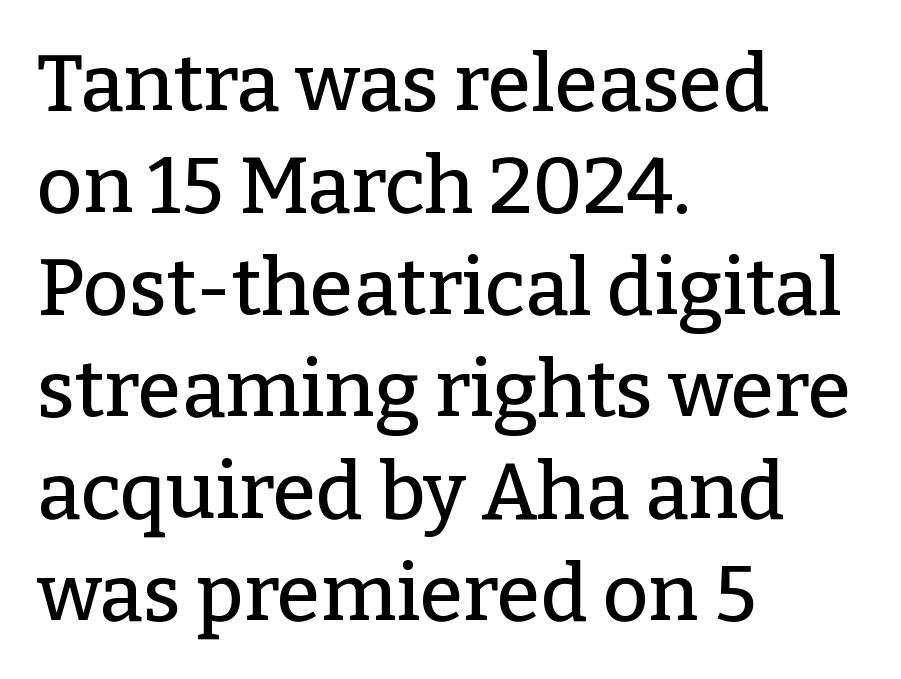
{"serif": "yes", "italic": "no", "width": "normal", "stroke_contrast": "low", "x_height": "medium", "monospaced": "no", "underline": "no", "align": "left", "line_spacing": "normal", "line_spacing_ratio": 1.29, "letter_spacing": "normal", "letter_spacing_em": 0.0, "glyph_px": 79}
